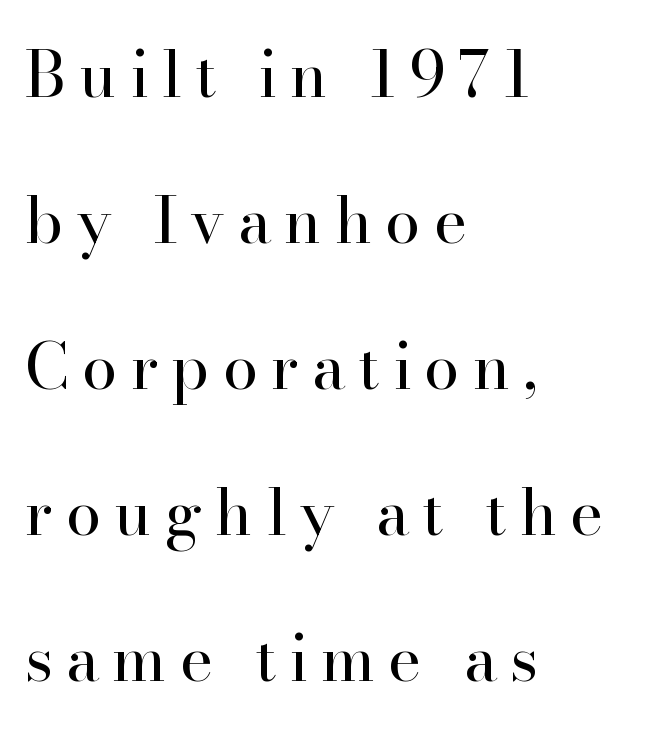
Each word looks stretched out because of the extra space between its letters. A typesetter would mark this as roman, not italic. The lines in this sample share a left origin and differ only in where they stop. Stems here are at most as thick as an everyday book face. Note: serifs present on the glyphs.
